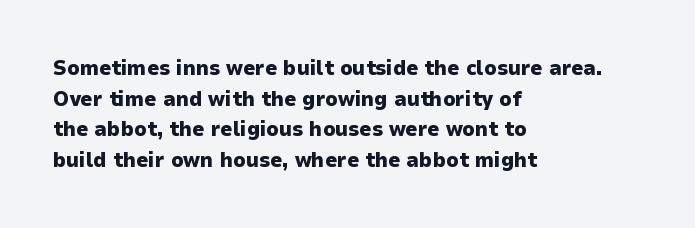
{"italic": "no", "bold": "yes", "underline": "no", "align": "left", "line_spacing": "normal", "line_spacing_ratio": 1.46, "letter_spacing": "normal", "letter_spacing_em": 0.0, "glyph_px": 21}
